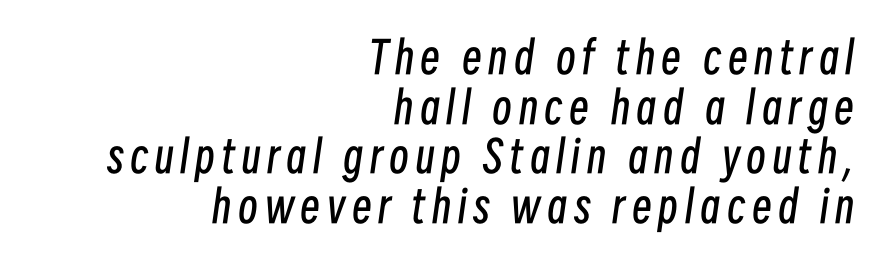
{"italic": "yes", "lean": "right", "slant_degrees": 8, "bold": "no", "weight": "regular", "width": "condensed", "stroke_contrast": "low", "x_height": "medium", "monospaced": "no", "underline": "no", "align": "right", "line_spacing": "tight", "line_spacing_ratio": 1.13, "glyph_px": 44}
